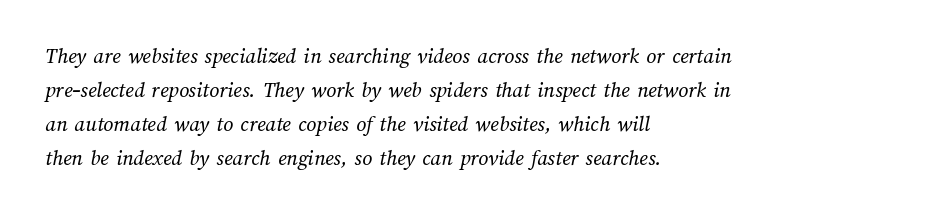
Q: Is the text bold? A: No.
Q: Is the text underlined? A: No.
Q: How is the paragraph aligned? A: Left-aligned.
Q: Is the spacing between letters normal or unusually wide? A: Normal.
Q: Is the spacing between lines tight, normal or loose? A: Normal.
